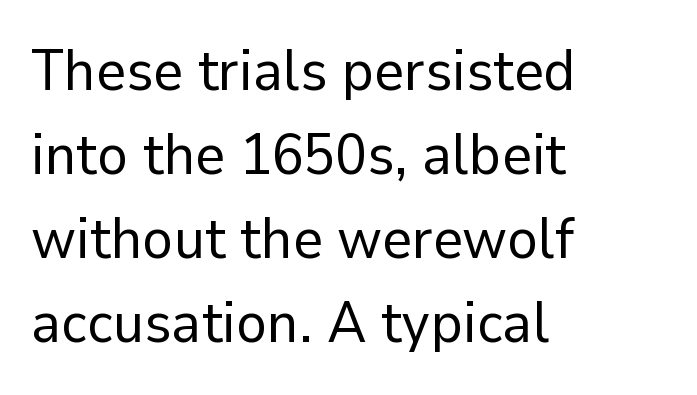
{"serif": "no", "italic": "no", "bold": "no", "weight": "regular", "width": "normal", "stroke_contrast": "low", "x_height": "medium", "monospaced": "no", "underline": "no", "align": "left", "line_spacing": "normal", "line_spacing_ratio": 1.45, "letter_spacing": "normal", "letter_spacing_em": 0.0, "glyph_px": 58}
